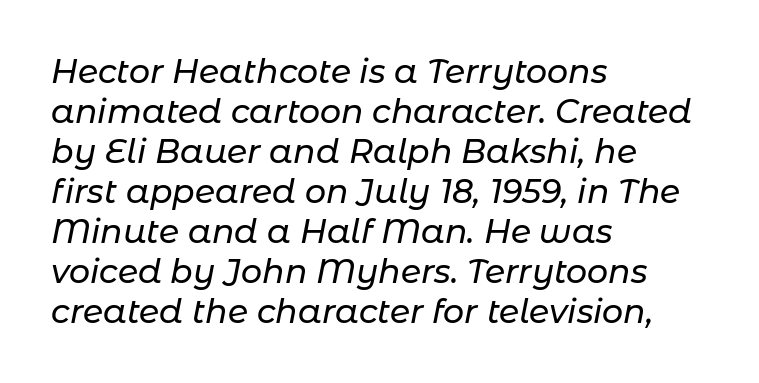
{"italic": "yes", "lean": "right", "slant_degrees": 11, "width": "normal", "stroke_contrast": "low", "x_height": "medium", "monospaced": "no", "underline": "no", "align": "left", "line_spacing_ratio": 1.21, "letter_spacing": "normal", "letter_spacing_em": 0.0, "glyph_px": 33}
